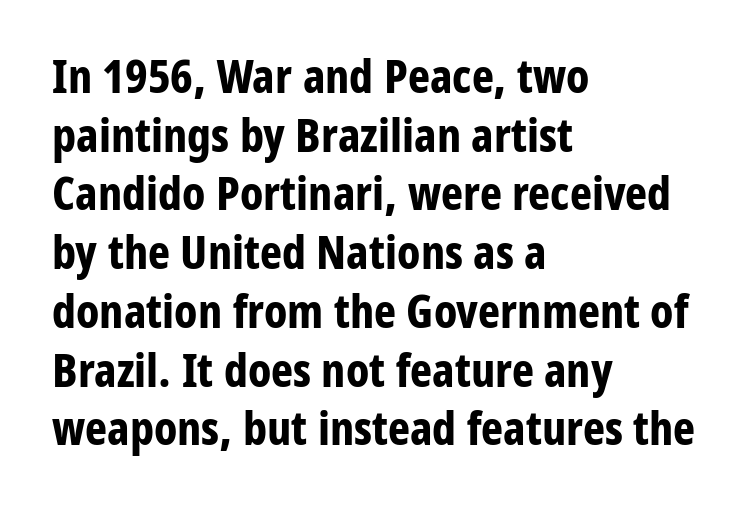
The image shows 47 px bold, condensed sans-serif type, upright; set left-aligned, normal line spacing (1.25x), normal letter spacing, not underlined; low stroke contrast and a medium x-height.
